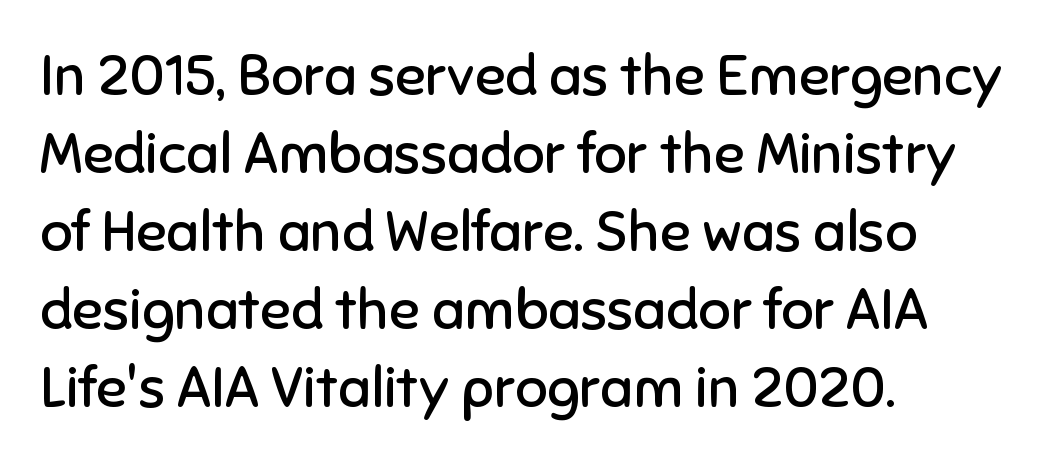
Q: Is the text bold? A: No.
Q: Is the text italic (slanted)? A: No, it is upright.
Q: Is the typeface a serif or a sans-serif typeface? A: Sans-serif.
Q: Is the text underlined? A: No.
Q: How is the paragraph aligned? A: Left-aligned.
Q: Is the spacing between letters normal or unusually wide? A: Normal.
Q: Is the spacing between lines tight, normal or loose? A: Normal.
Q: Width (condensed, normal, or wide)? A: Normal.
Q: Stroke contrast? A: Low.
Q: x-height? A: Medium.
Q: Monospaced? A: No.
